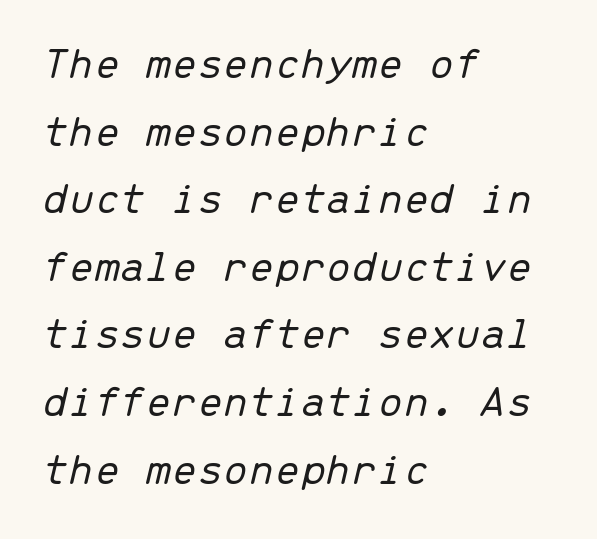
{"italic": "yes", "lean": "right", "slant_degrees": 13, "bold": "no", "weight": "light", "width": "normal", "stroke_contrast": "low", "x_height": "medium", "monospaced": "yes", "underline": "no", "align": "left", "line_spacing": "normal", "line_spacing_ratio": 1.47, "letter_spacing": "normal", "letter_spacing_em": 0.0, "glyph_px": 46}
